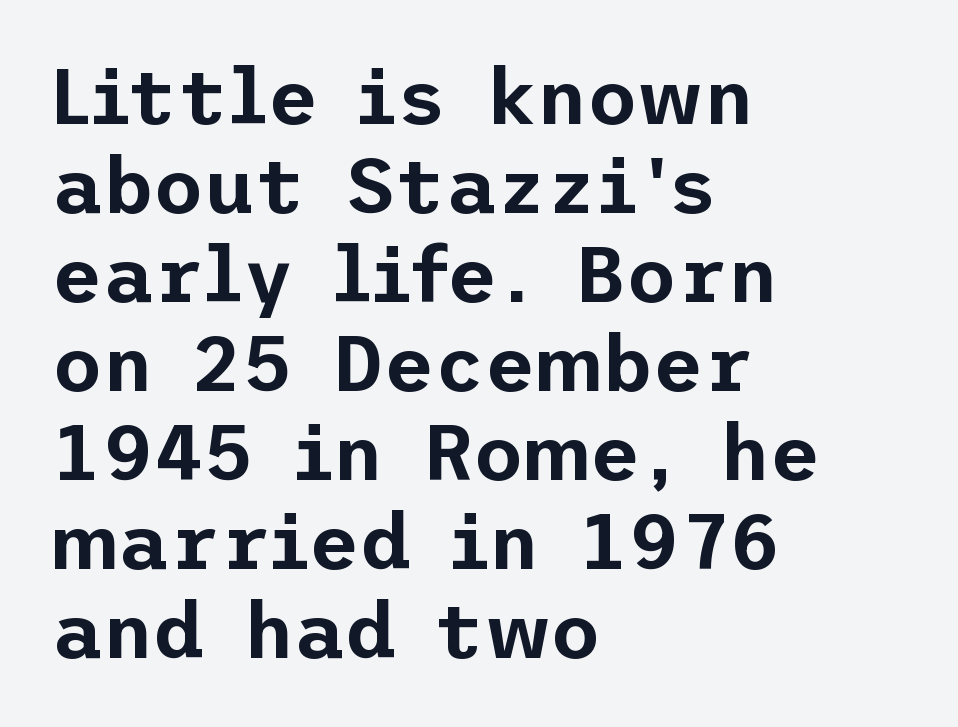
Q: Is the text italic (slanted)? A: No, it is upright.
Q: Is the typeface a serif or a sans-serif typeface? A: Sans-serif.
Q: Is the text underlined? A: No.
Q: How is the paragraph aligned? A: Left-aligned.
Q: Is the spacing between letters normal or unusually wide? A: Normal.
Q: Is the spacing between lines tight, normal or loose? A: Tight.
Q: Width (condensed, normal, or wide)? A: Normal.
Q: Stroke contrast? A: Low.
Q: x-height? A: Medium.
